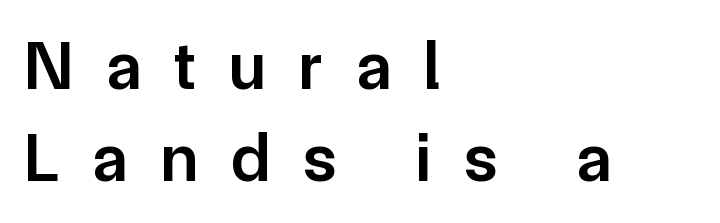
Notice how the stems are strictly vertical — no italics here. These lines sit exactly where default settings would place them. The characters display no serif detailing; their extremities are plain. Loose tracking; the words dissolve into strings of separated letters.
